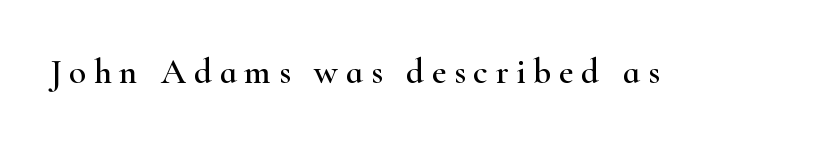
Q: Is the text italic (slanted)? A: No, it is upright.
Q: Is the typeface a serif or a sans-serif typeface? A: Serif.
Q: Is the text underlined? A: No.
Q: Is the spacing between letters normal or unusually wide? A: Unusually wide.
Q: Width (condensed, normal, or wide)? A: Wide.
Q: Stroke contrast? A: High.
Q: x-height? A: Small.
Q: Monospaced? A: No.
